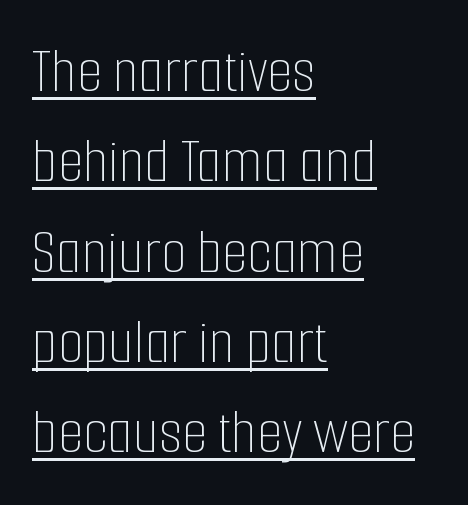
The image shows 65 px thin, condensed type, upright; set left-aligned, normal line spacing (1.39x), normal letter spacing, underlined; low stroke contrast and a medium x-height.
